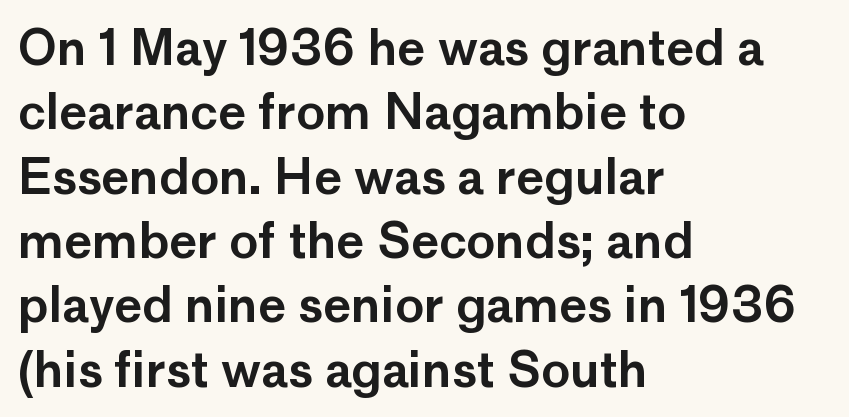
{"serif": "no", "italic": "no", "width": "normal", "stroke_contrast": "low", "x_height": "medium", "monospaced": "no", "underline": "no", "align": "left", "line_spacing": "normal", "line_spacing_ratio": 1.34, "letter_spacing": "normal", "letter_spacing_em": 0.0, "glyph_px": 48}
